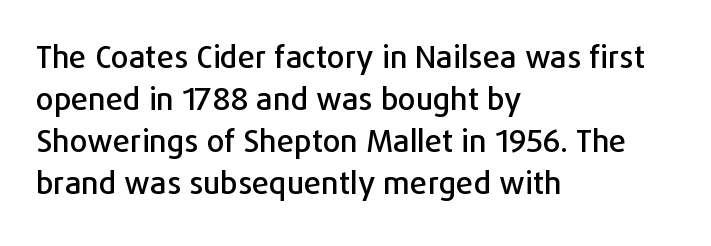
{"serif": "no", "italic": "no", "width": "normal", "stroke_contrast": "low", "x_height": "medium", "monospaced": "no", "underline": "no", "align": "left", "line_spacing": "normal", "line_spacing_ratio": 1.35, "letter_spacing": "normal", "letter_spacing_em": 0.0, "glyph_px": 31}
